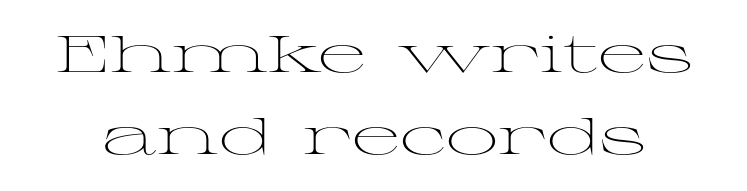
{"serif": "yes", "italic": "no", "bold": "no", "weight": "light", "width": "wide", "stroke_contrast": "medium", "x_height": "medium", "monospaced": "no", "underline": "no", "line_spacing": "normal", "line_spacing_ratio": 1.58, "letter_spacing": "normal", "letter_spacing_em": 0.0, "glyph_px": 52}
